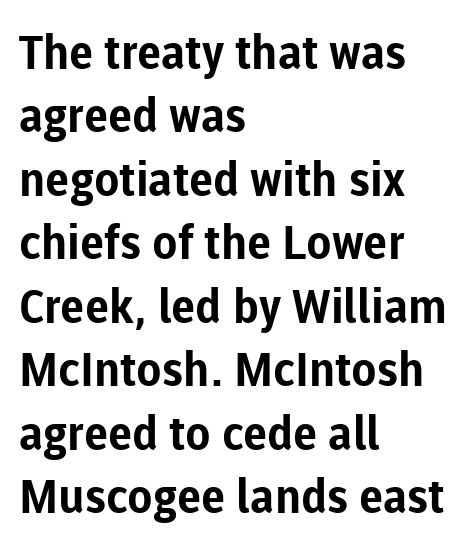
Letters rest on an invisible, unmarked baseline. Serif or sans? Sans — the stroke terminals are bare. Stroke thickness is high; the sample reads as a true bold. Layout note: lines flush left. Designer's note — italics off, roman on.
